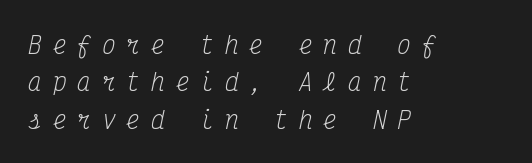
Q: Is the text bold? A: No.
Q: Is the text italic (slanted)? A: Yes, it leans right by about 12 degrees.
Q: Is the text underlined? A: No.
Q: How is the paragraph aligned? A: Left-aligned.
Q: Is the spacing between letters normal or unusually wide? A: Unusually wide.
Q: Is the spacing between lines tight, normal or loose? A: Normal.
